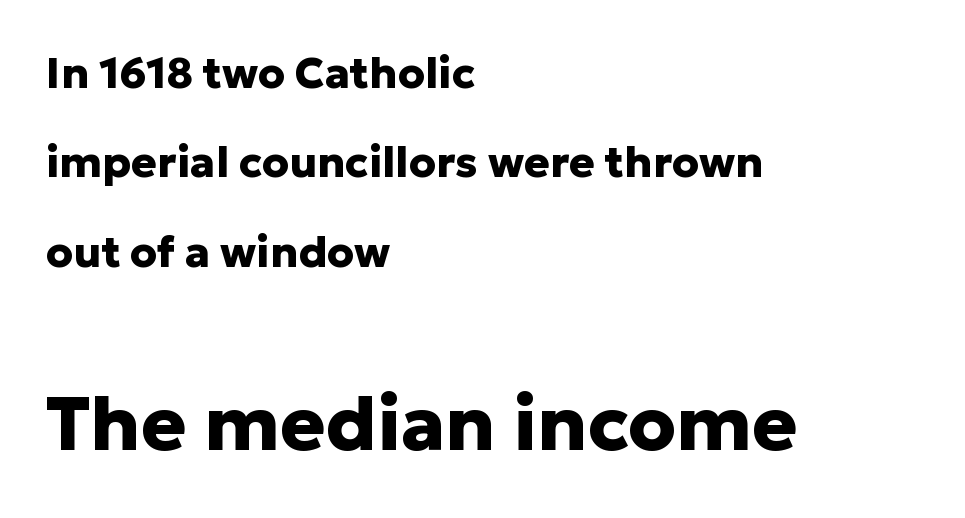
Q: Is the text bold? A: Yes.
Q: Is the text italic (slanted)? A: No, it is upright.
Q: Is the typeface a serif or a sans-serif typeface? A: Sans-serif.
Q: Is the text underlined? A: No.
Q: How is the paragraph aligned? A: Left-aligned.
Q: Is the spacing between letters normal or unusually wide? A: Normal.
Q: Is the spacing between lines tight, normal or loose? A: Loose.
Q: Which block of text is set in a larger size, the first (top) or the second (bottom)? A: The second (bottom) one.
Q: Width (condensed, normal, or wide)? A: Normal.
Q: Stroke contrast? A: Low.
Q: x-height? A: Medium.
Q: Monospaced? A: No.
